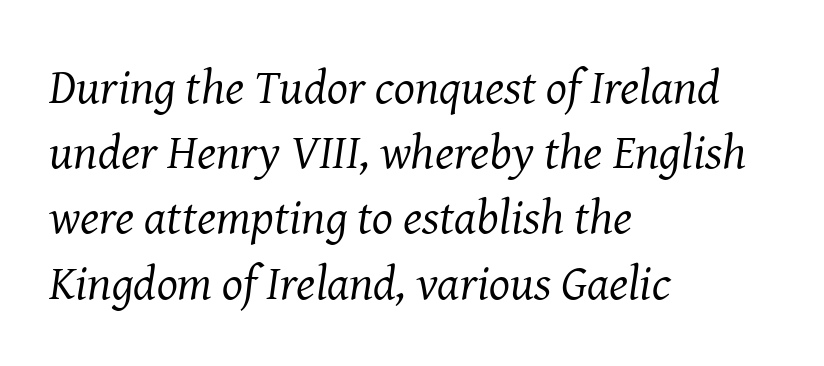
The image shows 49 px regular-weight serif type, italic (leaning right); set left-aligned, normal line spacing (1.33x), normal letter spacing, not underlined; medium stroke contrast and a medium x-height.
